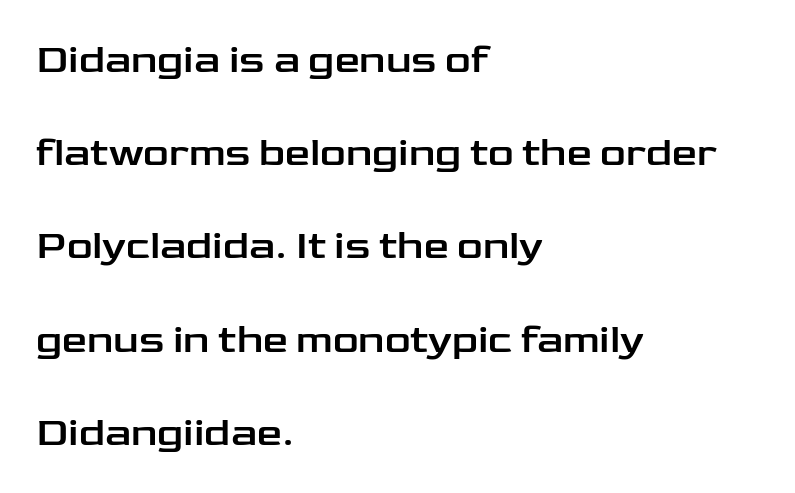
Q: Is the text italic (slanted)? A: No, it is upright.
Q: Is the typeface a serif or a sans-serif typeface? A: Sans-serif.
Q: Is the text underlined? A: No.
Q: How is the paragraph aligned? A: Left-aligned.
Q: Is the spacing between letters normal or unusually wide? A: Normal.
Q: Is the spacing between lines tight, normal or loose? A: Loose.
Q: Width (condensed, normal, or wide)? A: Wide.
Q: Stroke contrast? A: Low.
Q: x-height? A: Medium.
Q: Monospaced? A: No.
